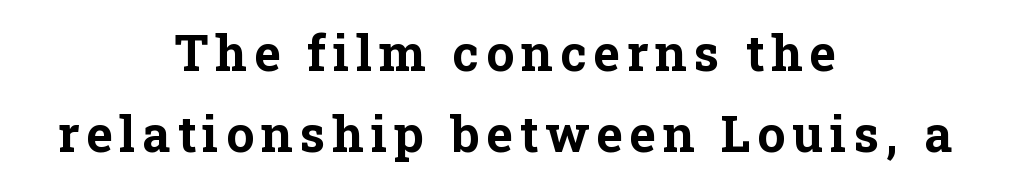
{"serif": "yes", "italic": "no", "bold": "yes", "weight": "bold", "width": "normal", "stroke_contrast": "low", "x_height": "medium", "monospaced": "no", "underline": "no", "align": "center", "line_spacing": "normal", "line_spacing_ratio": 1.63, "glyph_px": 50}
